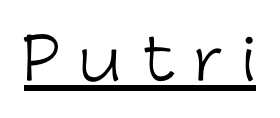
{"serif": "no", "italic": "no", "bold": "no", "weight": "light", "width": "normal", "stroke_contrast": "low", "x_height": "medium", "monospaced": "no", "underline": "yes", "letter_spacing": "wide", "letter_spacing_em": 0.33, "glyph_px": 56}
